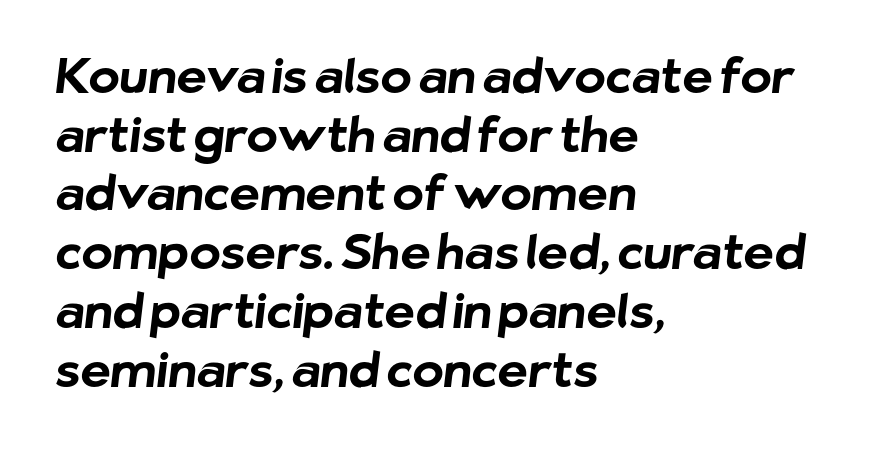
Summary of vertical rhythm: regular, with standard interline spacing. Beneath every word, the page is bare. A dark, heavy texture on the line: the type is bold. Nothing sits at the stroke ends, so this counts as sans-serif.
